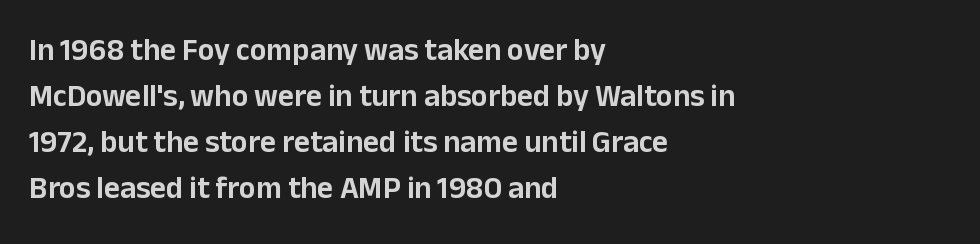
{"serif": "no", "italic": "no", "width": "normal", "stroke_contrast": "low", "x_height": "medium", "monospaced": "no", "underline": "no", "align": "left", "line_spacing": "normal", "line_spacing_ratio": 1.48, "letter_spacing": "normal", "letter_spacing_em": 0.0, "glyph_px": 31}
